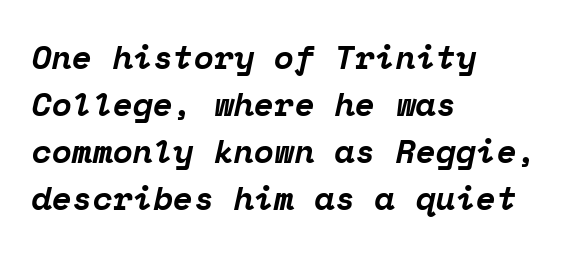
The image shows 33 px bold serif type, italic (leaning right), monospaced; set left-aligned, normal line spacing (1.42x), normal letter spacing, not underlined; low stroke contrast and a medium x-height.
